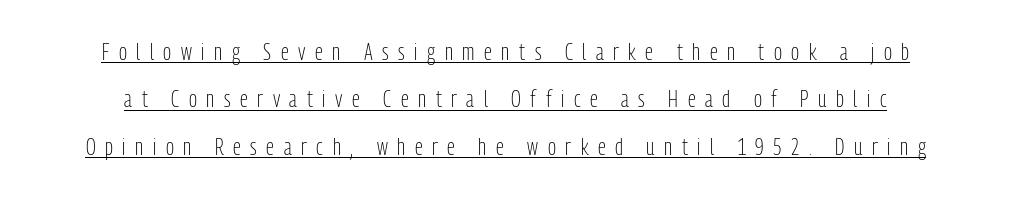
Honestly, the letter spacing is so wide it's the main thing you notice. Stems and bowls with no extra thickness — not bold. In designer terms, the underline attribute is active on this setting. How would I describe the line gaps? Wide and relaxed. Ordinary non-slanted type is in use.
